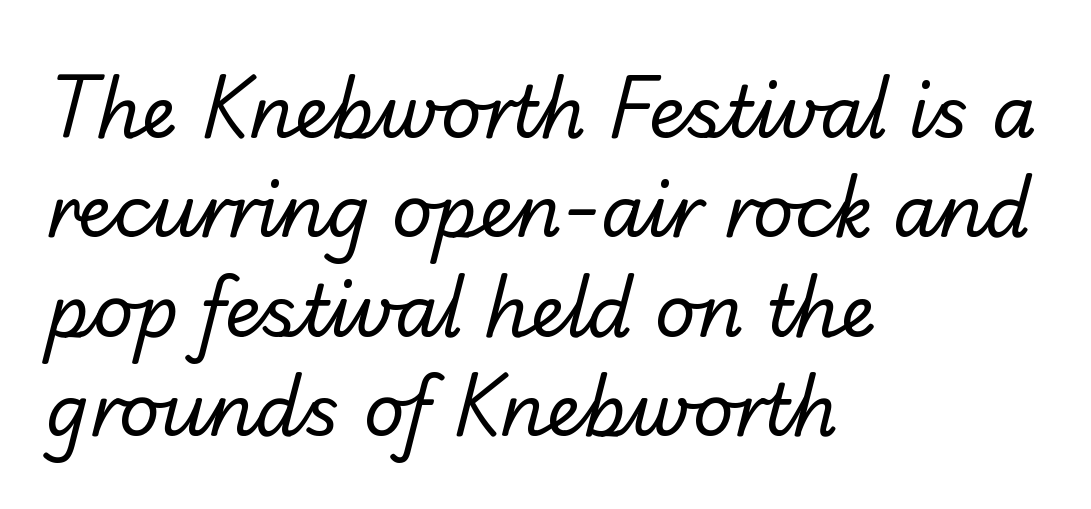
{"serif": "no", "bold": "no", "weight": "regular", "width": "normal", "stroke_contrast": "low", "x_height": "small", "monospaced": "no", "underline": "no", "align": "left", "line_spacing": "normal", "line_spacing_ratio": 1.4, "letter_spacing": "normal", "letter_spacing_em": 0.0, "glyph_px": 71}
